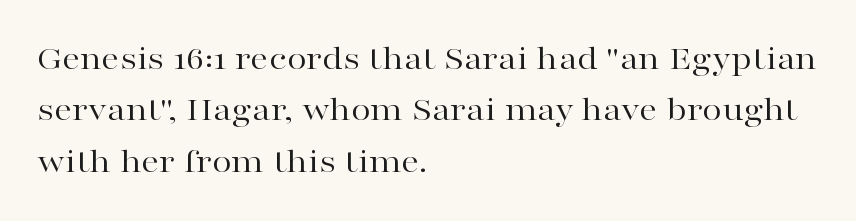
{"serif": "yes", "italic": "no", "bold": "no", "weight": "regular", "width": "wide", "stroke_contrast": "high", "x_height": "medium", "monospaced": "no", "underline": "no", "align": "left", "line_spacing": "normal", "line_spacing_ratio": 1.43, "letter_spacing": "normal", "letter_spacing_em": 0.0, "glyph_px": 36}
